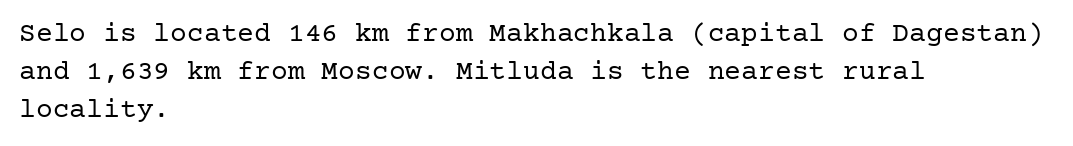
The image shows 28 px regular-weight serif type, upright; set left-aligned, normal line spacing (1.35x), normal letter spacing, not underlined; low stroke contrast and a medium x-height.
